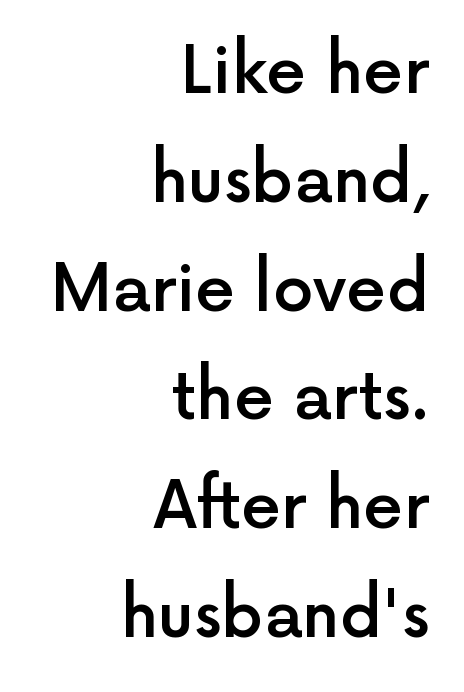
Q: Is the text bold? A: Semi-bold.
Q: Is the text italic (slanted)? A: No, it is upright.
Q: Is the typeface a serif or a sans-serif typeface? A: Sans-serif.
Q: Is the text underlined? A: No.
Q: How is the paragraph aligned? A: Right-aligned.
Q: Is the spacing between letters normal or unusually wide? A: Normal.
Q: Is the spacing between lines tight, normal or loose? A: Normal.
Q: Width (condensed, normal, or wide)? A: Normal.
Q: x-height? A: Medium.
Q: Monospaced? A: No.
